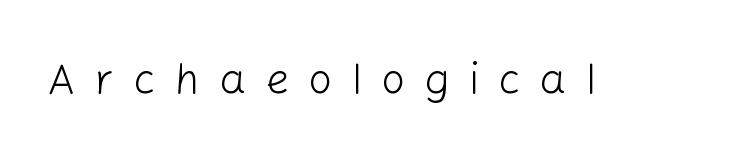
The image shows 42 px light sans-serif type, upright; set unusually wide letter spacing (+0.46 em), not underlined; low stroke contrast and a medium x-height.
